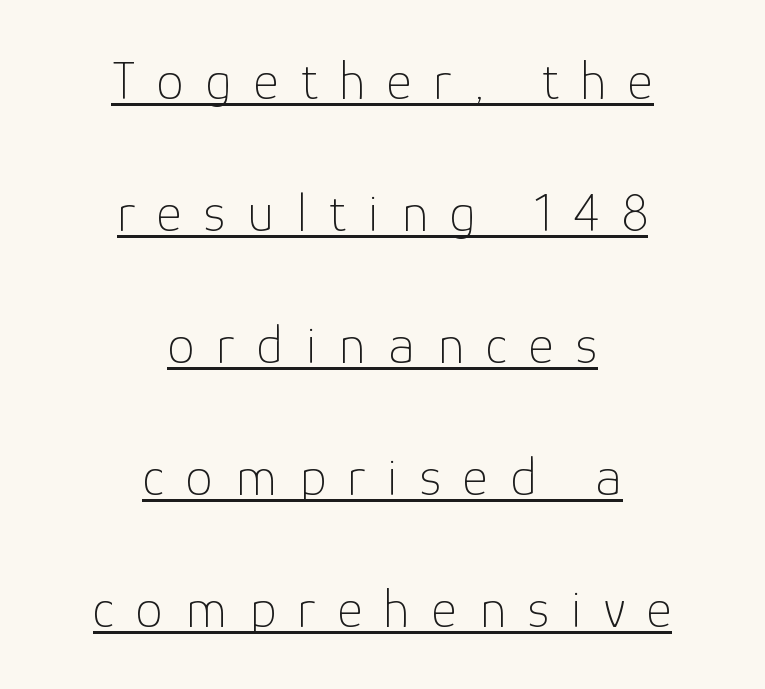
Q: Is the text bold? A: No.
Q: Is the text italic (slanted)? A: No, it is upright.
Q: Is the typeface a serif or a sans-serif typeface? A: Sans-serif.
Q: Is the text underlined? A: Yes.
Q: How is the paragraph aligned? A: Centered.
Q: Is the spacing between letters normal or unusually wide? A: Unusually wide.
Q: Is the spacing between lines tight, normal or loose? A: Loose.
Q: Width (condensed, normal, or wide)? A: Normal.
Q: Stroke contrast? A: Low.
Q: x-height? A: Medium.
Q: Monospaced? A: No.
